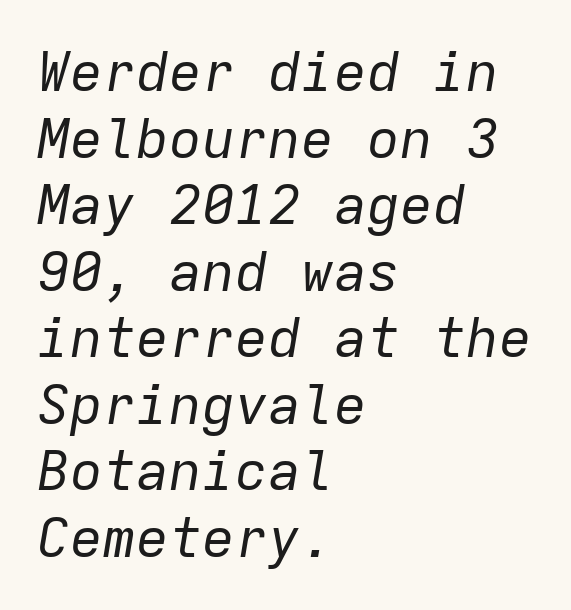
Words float on clear page, feet unadorned. Letter spacing: default. Is the type slanted? Yes — the strokes lean at a clear angle. The letters march in equal steps, a hallmark of fixed-pitch type.
